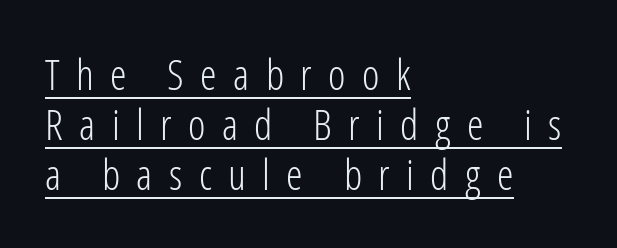
Q: Is the text bold? A: No.
Q: Is the text italic (slanted)? A: No, it is upright.
Q: Is the typeface a serif or a sans-serif typeface? A: Sans-serif.
Q: Is the text underlined? A: Yes.
Q: How is the paragraph aligned? A: Left-aligned.
Q: Is the spacing between letters normal or unusually wide? A: Unusually wide.
Q: Width (condensed, normal, or wide)? A: Condensed.
Q: Stroke contrast? A: Low.
Q: x-height? A: Medium.
Q: Monospaced? A: No.
